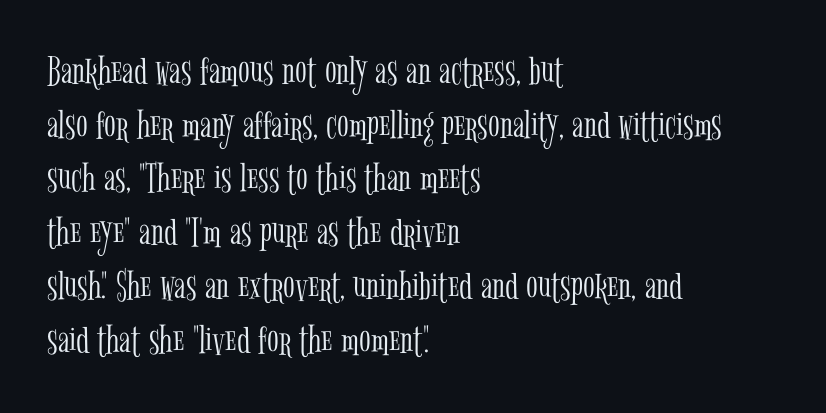
The image shows 43 px light, condensed serif type, upright; set left-aligned, normal line spacing (1.25x), normal letter spacing, not underlined; low stroke contrast and a medium x-height.
